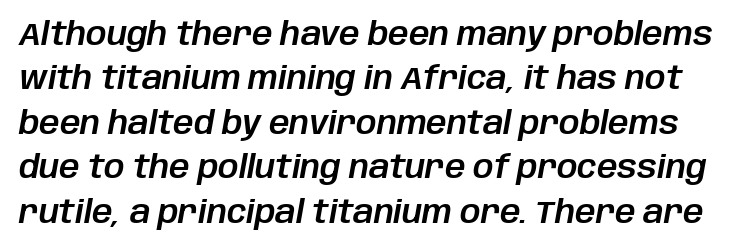
Q: Is the text italic (slanted)? A: Yes, it leans right by about 10 degrees.
Q: Is the text underlined? A: No.
Q: Is the spacing between letters normal or unusually wide? A: Normal.
Q: Is the spacing between lines tight, normal or loose? A: Normal.
Q: Width (condensed, normal, or wide)? A: Normal.
Q: Stroke contrast? A: Low.
Q: x-height? A: Large.
Q: Monospaced? A: No.
